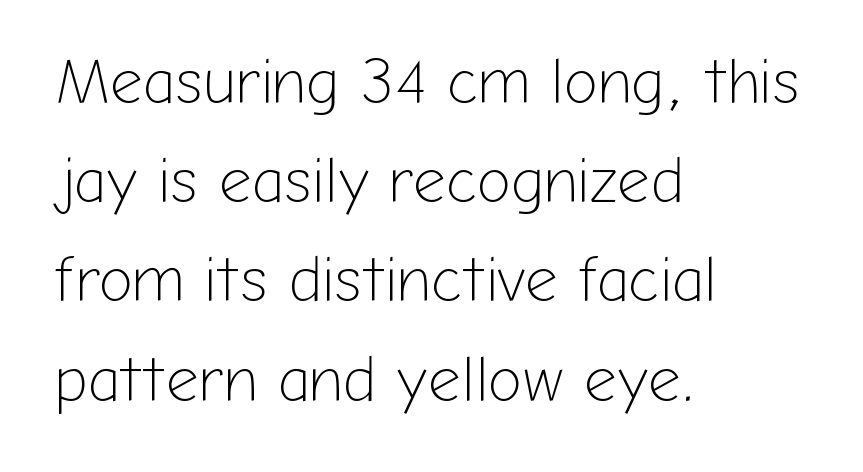
Q: Is the text bold? A: No.
Q: Is the text italic (slanted)? A: No, it is upright.
Q: Is the typeface a serif or a sans-serif typeface? A: Sans-serif.
Q: Is the text underlined? A: No.
Q: How is the paragraph aligned? A: Left-aligned.
Q: Is the spacing between letters normal or unusually wide? A: Normal.
Q: Is the spacing between lines tight, normal or loose? A: Normal.
Q: Width (condensed, normal, or wide)? A: Normal.
Q: Stroke contrast? A: Low.
Q: x-height? A: Medium.
Q: Monospaced? A: No.
